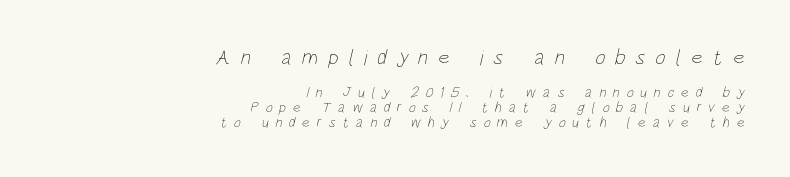
Q: Is the text bold? A: No.
Q: Is the text underlined? A: No.
Q: How is the paragraph aligned? A: Right-aligned.
Q: Is the spacing between letters normal or unusually wide? A: Unusually wide.
Q: Is the spacing between lines tight, normal or loose? A: Tight.
Q: Which block of text is set in a larger size, the first (top) or the second (bottom)? A: The first (top) one.
